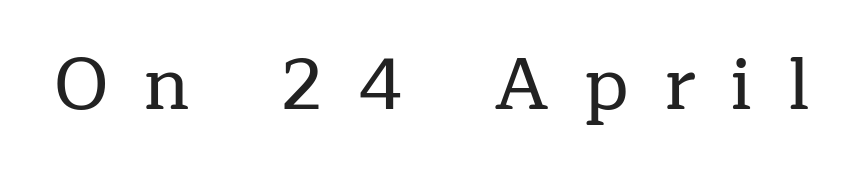
The image shows 73 px serif type, upright; set unusually wide letter spacing (+0.48 em), not underlined; low stroke contrast and a medium x-height.
